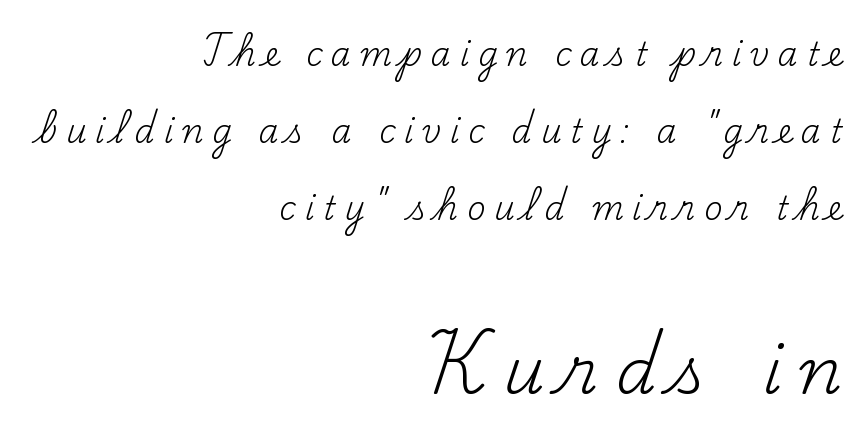
The strokes are not fattened; the text isn't bold. Is the block centered? No — it sits flush against the right margin. Which of the two is more prominent by size? The second, at the bottom. Character widths vary here, with narrow letters taking less room than wide ones. Serifs: yes, visible at the terminals of the letterforms.
